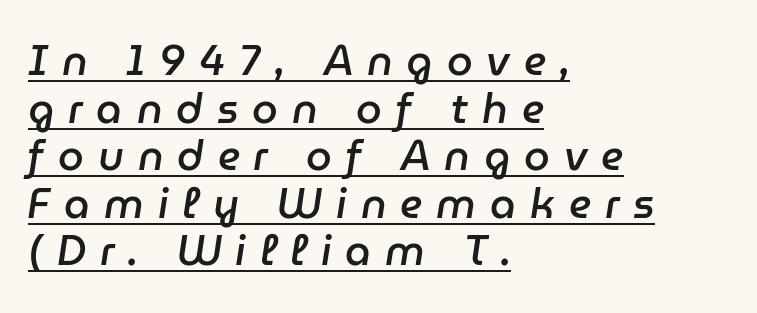
{"italic": "yes", "lean": "right", "slant_degrees": 9, "bold": "semi", "weight": "semibold", "width": "normal", "stroke_contrast": "low", "x_height": "medium", "monospaced": "no", "underline": "yes", "align": "left", "line_spacing_ratio": 1.16, "letter_spacing": "wide", "letter_spacing_em": 0.34, "glyph_px": 41}
